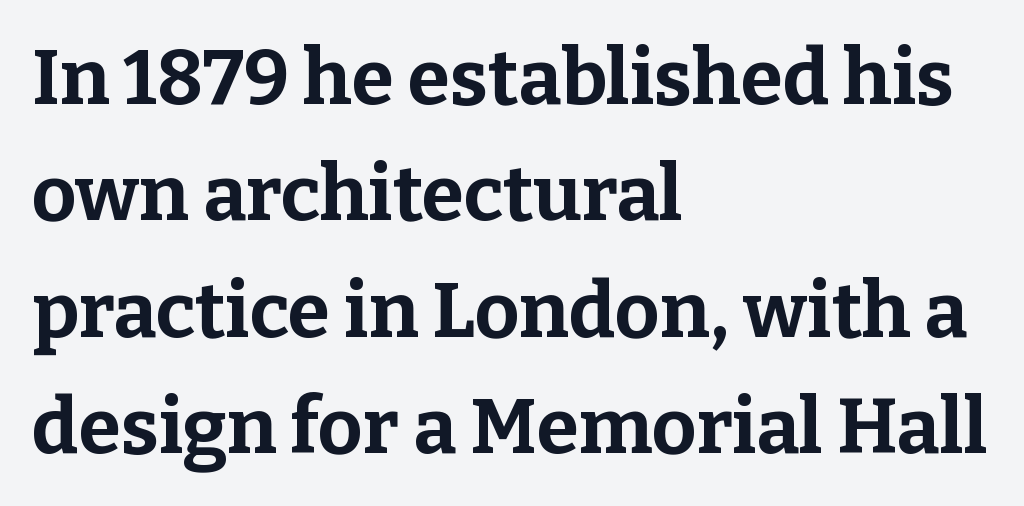
Vertical spacing — default. The space beneath each line is pristine and unruled. The letters stand straight up with perfectly vertical stems. In terms of letterform style, serifs are clearly present. Character widths vary here, with narrow letters taking less room than wide ones. The strokes are fattened all the way to bold.
